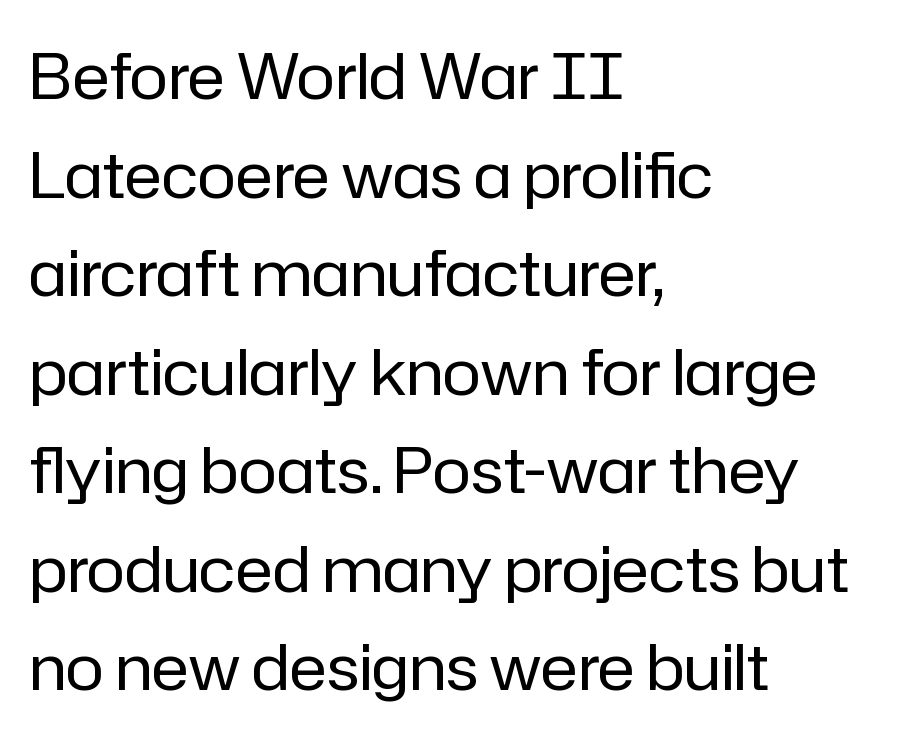
Q: Is the text bold? A: No.
Q: Is the text italic (slanted)? A: No, it is upright.
Q: Is the typeface a serif or a sans-serif typeface? A: Sans-serif.
Q: Is the text underlined? A: No.
Q: How is the paragraph aligned? A: Left-aligned.
Q: Is the spacing between letters normal or unusually wide? A: Normal.
Q: Is the spacing between lines tight, normal or loose? A: Normal.
Q: Width (condensed, normal, or wide)? A: Normal.
Q: Stroke contrast? A: Low.
Q: x-height? A: Medium.
Q: Monospaced? A: No.
